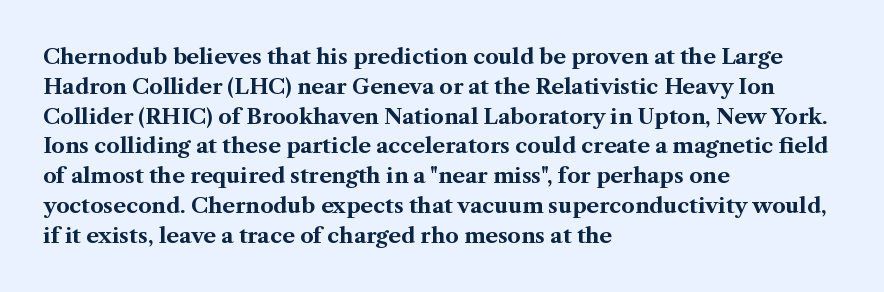
Q: Is the text bold? A: Yes.
Q: Is the text italic (slanted)? A: No, it is upright.
Q: Is the text underlined? A: No.
Q: How is the paragraph aligned? A: Left-aligned.
Q: Is the spacing between letters normal or unusually wide? A: Normal.
Q: Is the spacing between lines tight, normal or loose? A: Normal.
